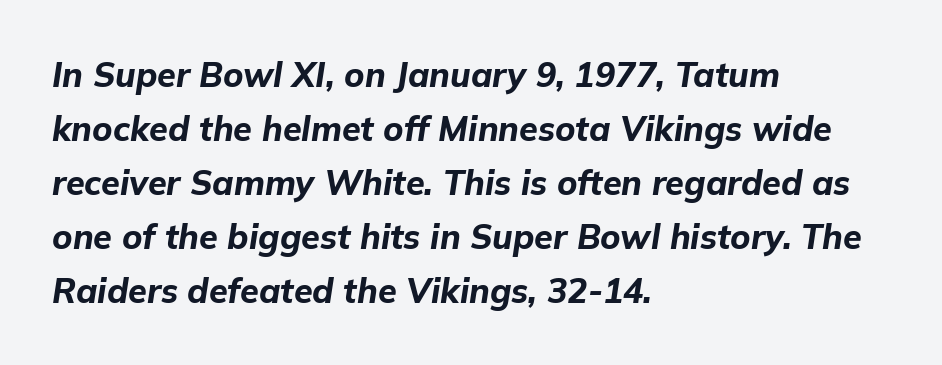
The image shows 34 px bold type, italic (leaning right); set left-aligned, normal line spacing (1.59x), normal letter spacing, not underlined; low stroke contrast and a medium x-height.
